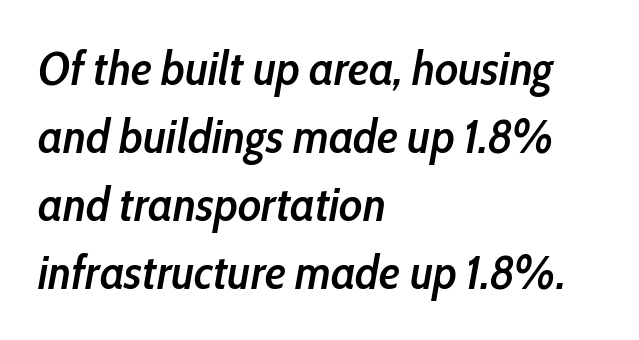
Q: Is the text bold? A: Semi-bold.
Q: Is the text italic (slanted)? A: Yes, it leans right by about 10 degrees.
Q: Is the text underlined? A: No.
Q: How is the paragraph aligned? A: Left-aligned.
Q: Is the spacing between letters normal or unusually wide? A: Normal.
Q: Is the spacing between lines tight, normal or loose? A: Normal.
Q: Width (condensed, normal, or wide)? A: Condensed.
Q: Stroke contrast? A: Low.
Q: x-height? A: Medium.
Q: Monospaced? A: No.
